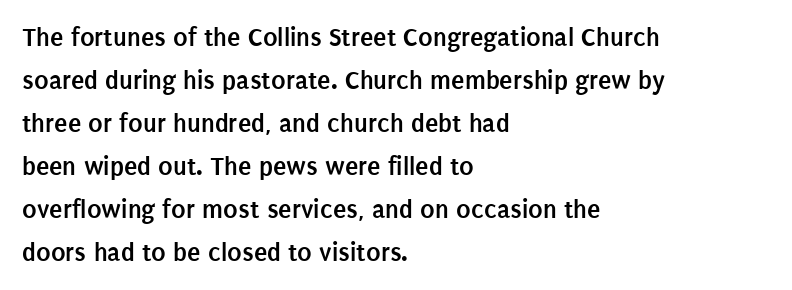
{"italic": "no", "bold": "yes", "underline": "no", "align": "left", "line_spacing": "normal", "line_spacing_ratio": 1.59, "letter_spacing": "normal", "letter_spacing_em": 0.0, "glyph_px": 27}
